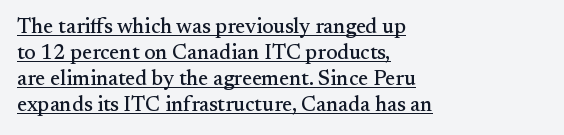
{"italic": "no", "underline": "yes", "align": "left", "line_spacing_ratio": 1.24, "letter_spacing": "normal", "letter_spacing_em": 0.0, "glyph_px": 21}
